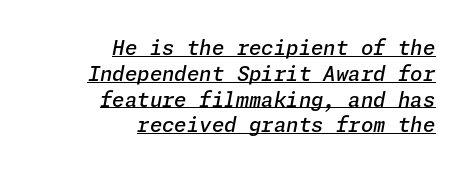
The image shows 20 px text type, italic (leaning right); set right-aligned, normal line spacing (1.29x), normal letter spacing, underlined.
